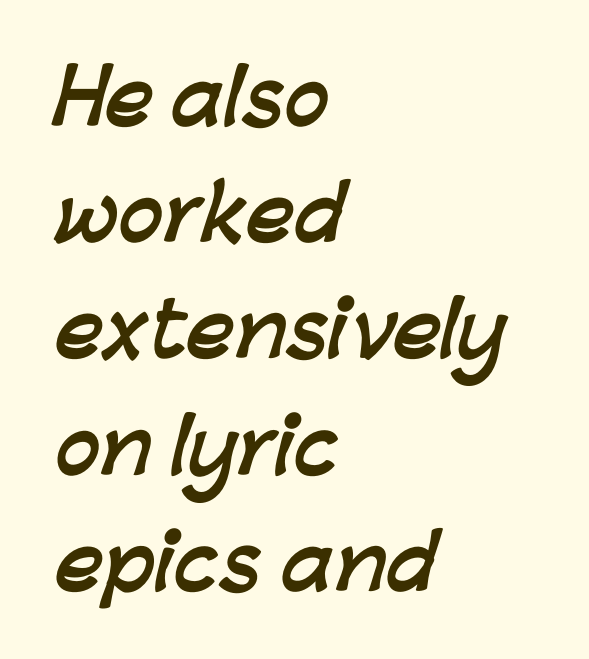
The image shows 74 px semibold sans-serif type; set left-aligned, normal line spacing (1.57x), normal letter spacing, not underlined; low stroke contrast and a medium x-height.
